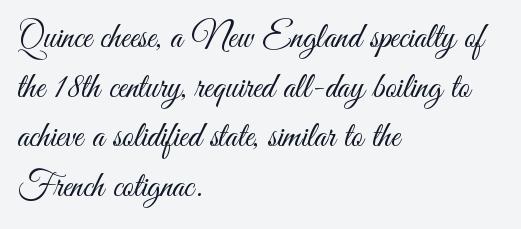
Q: Is the text bold? A: No.
Q: Is the text italic (slanted)? A: Yes.
Q: Is the typeface a serif or a sans-serif typeface? A: Sans-serif.
Q: Is the text underlined? A: No.
Q: How is the paragraph aligned? A: Left-aligned.
Q: Is the spacing between letters normal or unusually wide? A: Normal.
Q: Is the spacing between lines tight, normal or loose? A: Normal.
Q: Width (condensed, normal, or wide)? A: Condensed.
Q: Stroke contrast? A: Medium.
Q: x-height? A: Small.
Q: Monospaced? A: No.
